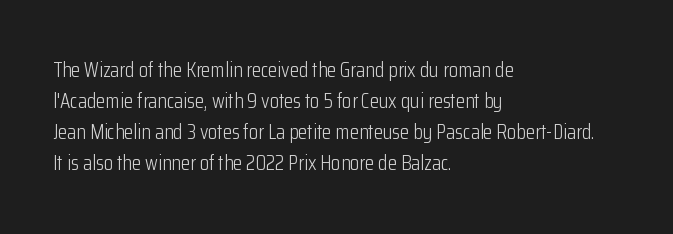
Q: Is the text bold? A: No.
Q: Is the text italic (slanted)? A: No, it is upright.
Q: Is the text underlined? A: No.
Q: How is the paragraph aligned? A: Left-aligned.
Q: Is the spacing between letters normal or unusually wide? A: Normal.
Q: Is the spacing between lines tight, normal or loose? A: Normal.
